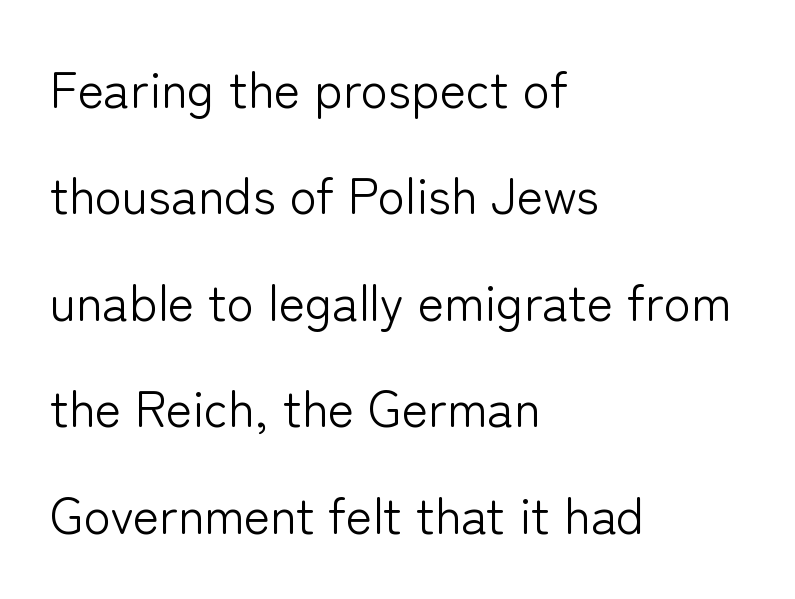
Glyph-to-glyph distance matches everyday printed text. The lines are spread far apart with generous leading. The passage shown is typed in a proportional face where columns would drift. I'd call this a sans setting — the letters go barefoot. Every stem runs plumb, perpendicular to the baseline. Bare-footed words on every line.
